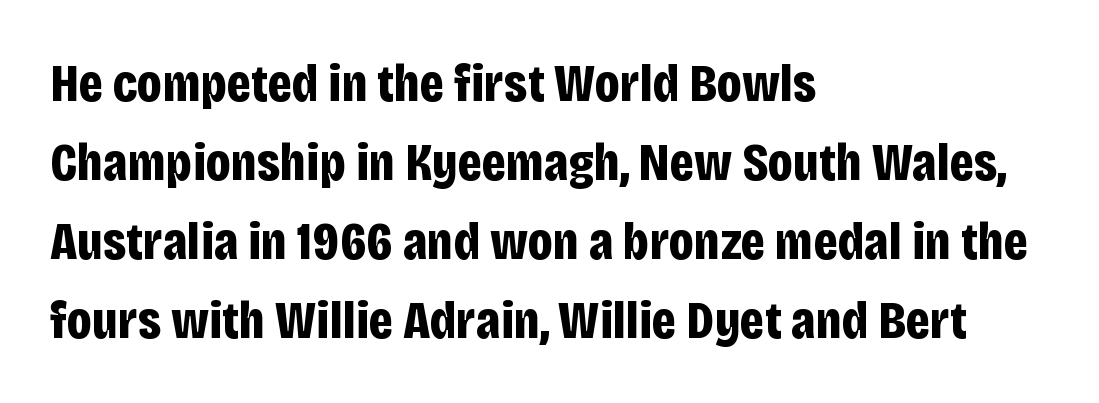
The image shows 54 px bold, condensed sans-serif type, upright; set left-aligned, normal line spacing (1.46x), normal letter spacing, not underlined; low stroke contrast and a large x-height.
